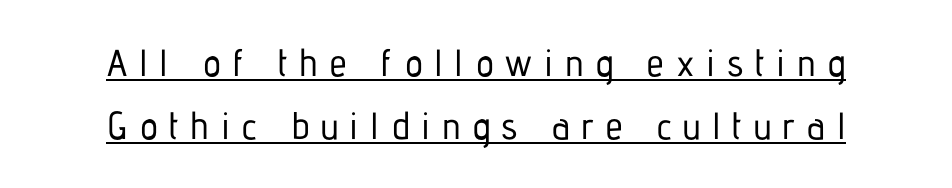
{"serif": "no", "italic": "no", "width": "condensed", "stroke_contrast": "low", "x_height": "medium", "monospaced": "no", "underline": "yes", "align": "center", "line_spacing": "normal", "line_spacing_ratio": 1.66, "letter_spacing": "wide", "letter_spacing_em": 0.31, "glyph_px": 38}
